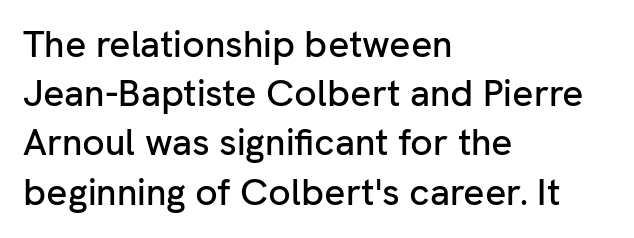
The paragraph has a hard left edge and a soft right edge. The letters advance in unequal steps, a hallmark of proportional type. Honestly, there is no underline to notice here at all. Does extra space separate the letters? No, they use regular spacing. Line spacing here is normal. A sans-serif font was chosen for this passage.
